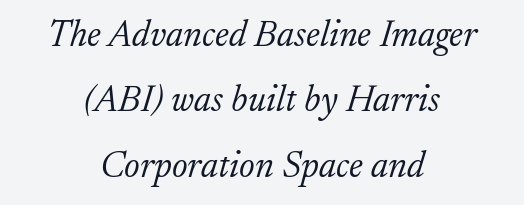
Each row of text sits above clean, open space. Serif or sans? Serif — the stroke terminals have little feet. The face used here has a pronounced slope to its letters. Each letter keeps its own natural width here, so spacing adapts to shape. Visually the block forms a symmetrical silhouette, jagged on both flanks.
